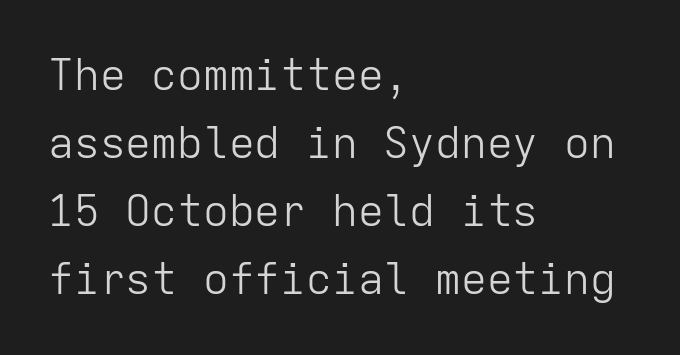
{"serif": "no", "italic": "no", "bold": "no", "weight": "light", "width": "normal", "stroke_contrast": "low", "x_height": "medium", "monospaced": "yes", "underline": "no", "align": "left", "line_spacing": "normal", "line_spacing_ratio": 1.58, "letter_spacing": "normal", "letter_spacing_em": 0.0, "glyph_px": 43}
